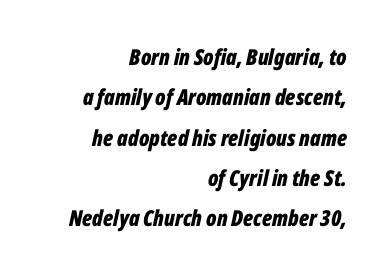
The image shows 22 px bold type, italic (leaning right); set right-aligned, line spacing 1.83x, normal letter spacing, not underlined.
